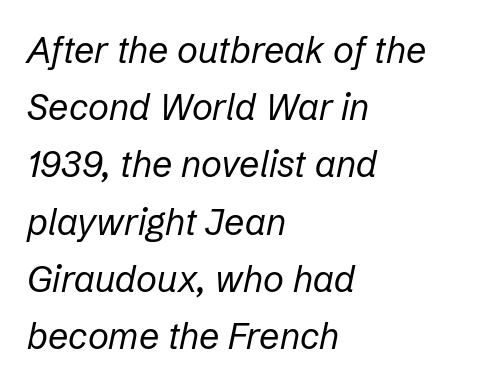
Yep, that's italic — everything's leaning. The typesetter chose a ragged-right arrangement here. Words float on clear page, feet unadorned. What stands out about the letter spacing? Nothing — it is the standard amount. The passage shown stacks its lines at a standard gap.
